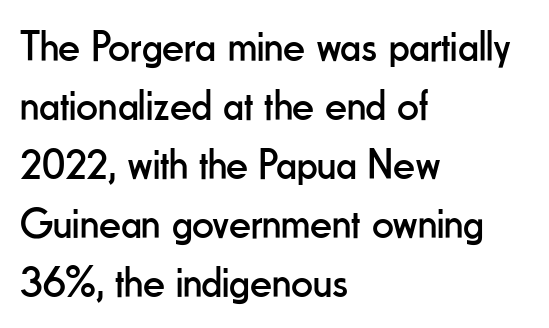
{"serif": "no", "italic": "no", "bold": "no", "weight": "regular", "width": "condensed", "stroke_contrast": "low", "x_height": "small", "monospaced": "no", "underline": "no", "align": "left", "line_spacing": "normal", "line_spacing_ratio": 1.37, "letter_spacing": "normal", "letter_spacing_em": 0.0, "glyph_px": 43}
